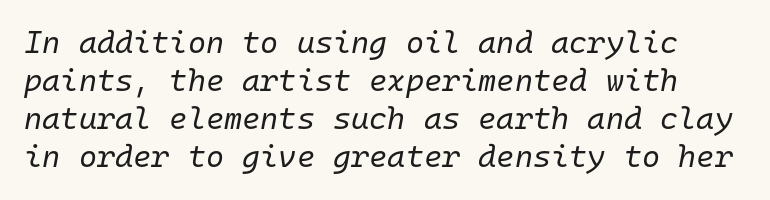
Q: Is the text bold? A: No.
Q: Is the text italic (slanted)? A: Yes, it leans right by about 10 degrees.
Q: Is the text underlined? A: No.
Q: Is the spacing between letters normal or unusually wide? A: Normal.
Q: Width (condensed, normal, or wide)? A: Normal.
Q: Stroke contrast? A: Low.
Q: x-height? A: Medium.
Q: Monospaced? A: Yes.
